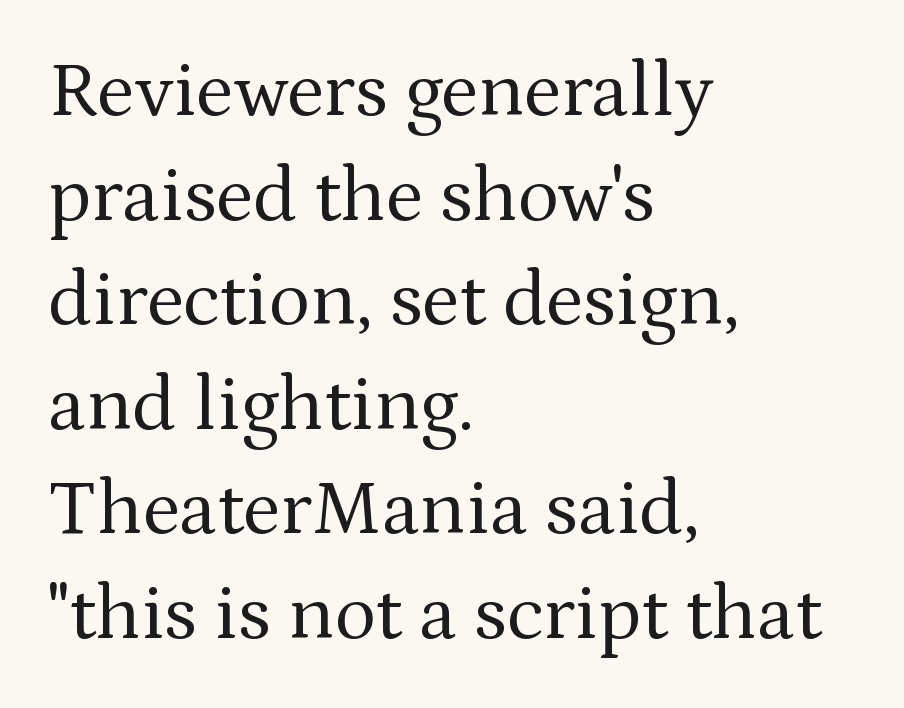
The image shows 78 px regular-weight serif type, upright; set left-aligned, normal line spacing (1.34x), normal letter spacing, not underlined; medium stroke contrast and a medium x-height.
